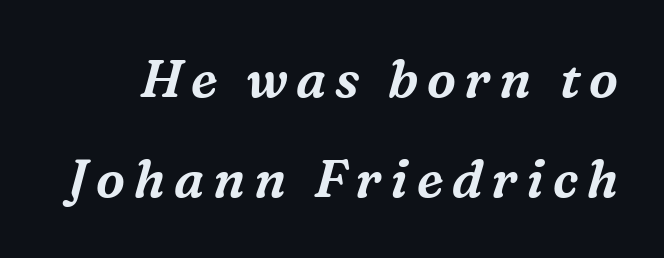
A typesetter would call this proportional, since set widths differ per character. Each letter's strokes conclude with small projecting serifs. A great deal of white space separates one row of letters from the next. The space directly below the letters is spotless.
